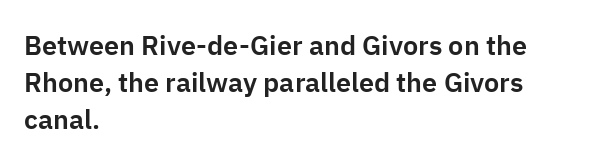
{"italic": "no", "underline": "no", "align": "left", "line_spacing": "normal", "line_spacing_ratio": 1.37, "letter_spacing": "normal", "letter_spacing_em": 0.0, "glyph_px": 27}
